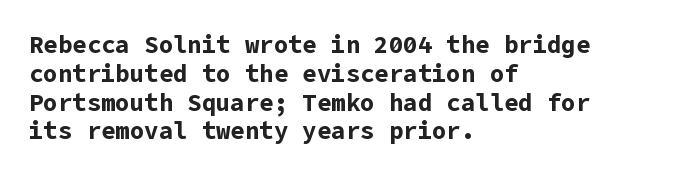
Q: Is the text bold? A: Yes.
Q: Is the text italic (slanted)? A: No, it is upright.
Q: Is the text underlined? A: No.
Q: How is the paragraph aligned? A: Left-aligned.
Q: Is the spacing between letters normal or unusually wide? A: Normal.
